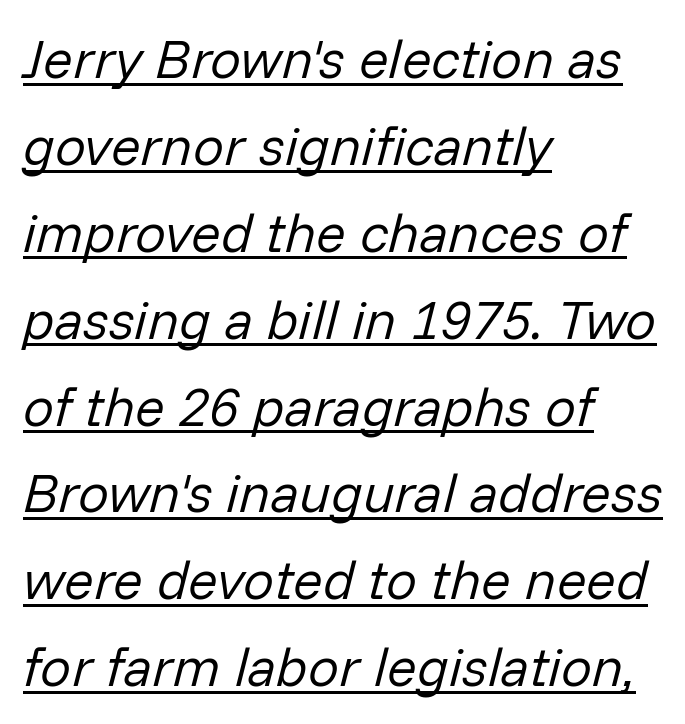
Q: Is the text bold? A: No.
Q: Is the text italic (slanted)? A: Yes, it leans right by about 14 degrees.
Q: Is the text underlined? A: Yes.
Q: How is the paragraph aligned? A: Left-aligned.
Q: Is the spacing between letters normal or unusually wide? A: Normal.
Q: Is the spacing between lines tight, normal or loose? A: Normal.
Q: Width (condensed, normal, or wide)? A: Normal.
Q: Stroke contrast? A: Low.
Q: x-height? A: Medium.
Q: Monospaced? A: No.
